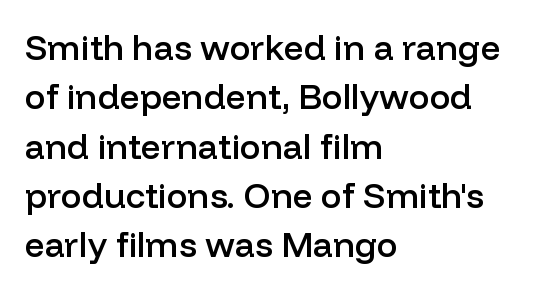
{"serif": "no", "italic": "no", "bold": "semi", "weight": "semibold", "width": "normal", "stroke_contrast": "low", "x_height": "medium", "monospaced": "no", "underline": "no", "align": "left", "line_spacing": "normal", "line_spacing_ratio": 1.41, "letter_spacing": "normal", "letter_spacing_em": 0.0, "glyph_px": 35}
